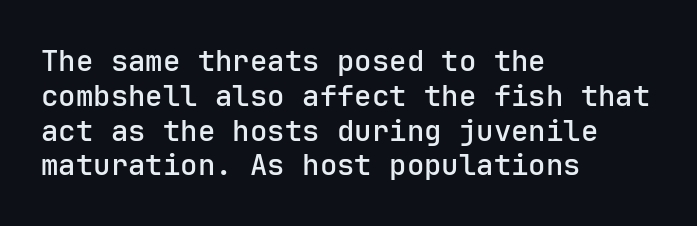
Do the characters align in a grid? Yes, the font is monospaced. The line texture is even and compact thanks to regular tracking. The area under the type is left untouched. Short and long lines alike share a common starting point at left. A sans-serif font was chosen for this passage.
